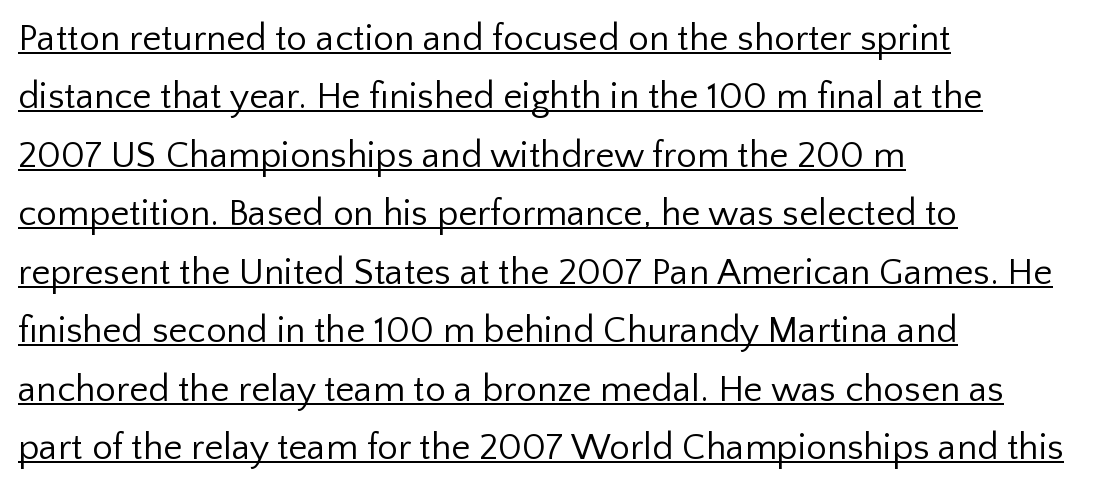
The image shows 37 px regular-weight sans-serif type, upright; set left-aligned, normal line spacing (1.58x), normal letter spacing, underlined; low stroke contrast and a medium x-height.
